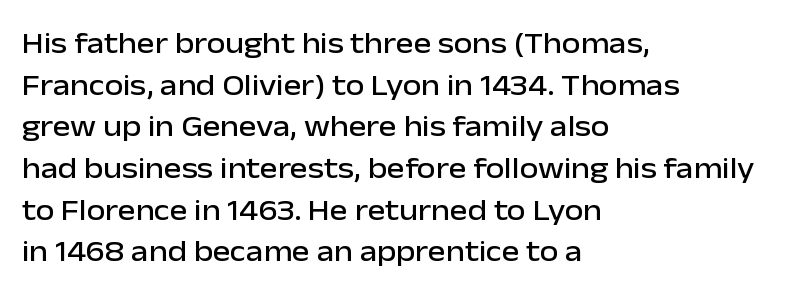
Q: Is the text italic (slanted)? A: No, it is upright.
Q: Is the typeface a serif or a sans-serif typeface? A: Sans-serif.
Q: Is the text underlined? A: No.
Q: How is the paragraph aligned? A: Left-aligned.
Q: Is the spacing between letters normal or unusually wide? A: Normal.
Q: Is the spacing between lines tight, normal or loose? A: Normal.
Q: Width (condensed, normal, or wide)? A: Normal.
Q: Stroke contrast? A: Low.
Q: x-height? A: Medium.
Q: Monospaced? A: No.
